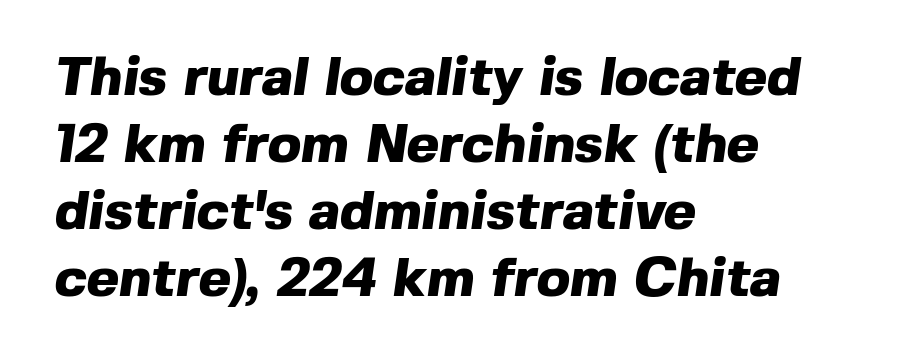
Q: Is the text bold? A: Yes.
Q: Is the typeface a serif or a sans-serif typeface? A: Sans-serif.
Q: Is the text underlined? A: No.
Q: How is the paragraph aligned? A: Left-aligned.
Q: Is the spacing between letters normal or unusually wide? A: Normal.
Q: Width (condensed, normal, or wide)? A: Normal.
Q: x-height? A: Medium.
Q: Monospaced? A: No.
